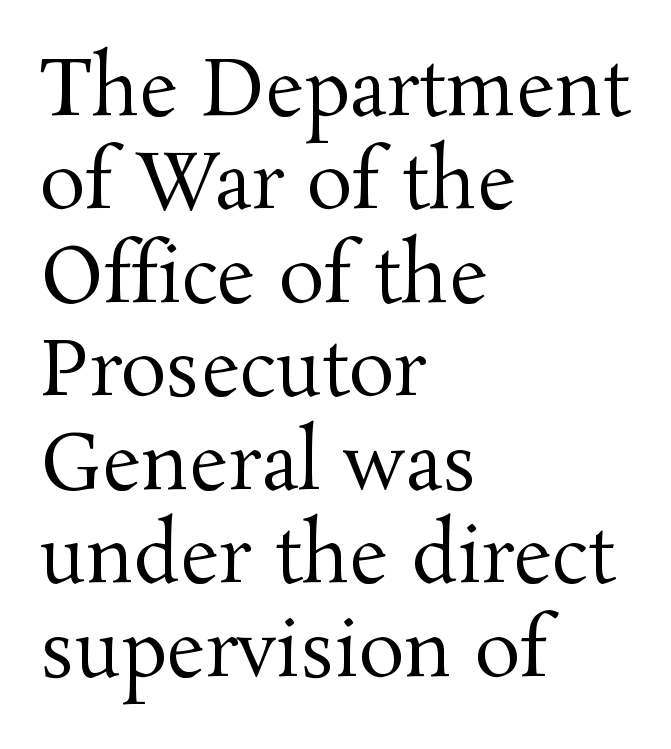
The image shows 76 px regular-weight serif type, upright; set left-aligned, line spacing 1.23x, normal letter spacing, not underlined; medium stroke contrast and a medium x-height.
